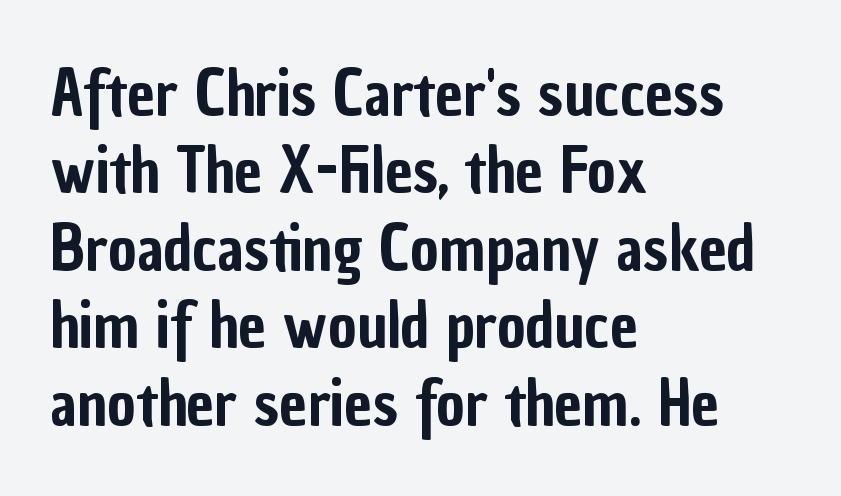
Q: Is the text italic (slanted)? A: No, it is upright.
Q: Is the typeface a serif or a sans-serif typeface? A: Sans-serif.
Q: Is the text underlined? A: No.
Q: How is the paragraph aligned? A: Left-aligned.
Q: Is the spacing between letters normal or unusually wide? A: Normal.
Q: Is the spacing between lines tight, normal or loose? A: Normal.
Q: Width (condensed, normal, or wide)? A: Condensed.
Q: Stroke contrast? A: Low.
Q: x-height? A: Medium.
Q: Monospaced? A: No.
